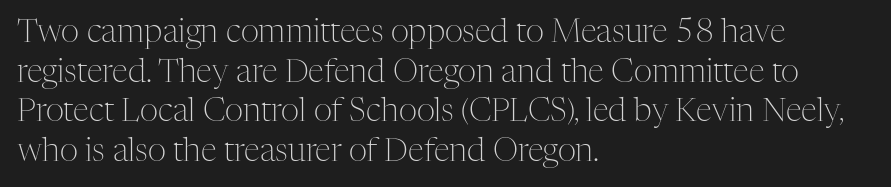
The image shows 32 px light serif type, upright; set left-aligned, line spacing 1.24x, normal letter spacing, not underlined; medium stroke contrast and a medium x-height.
